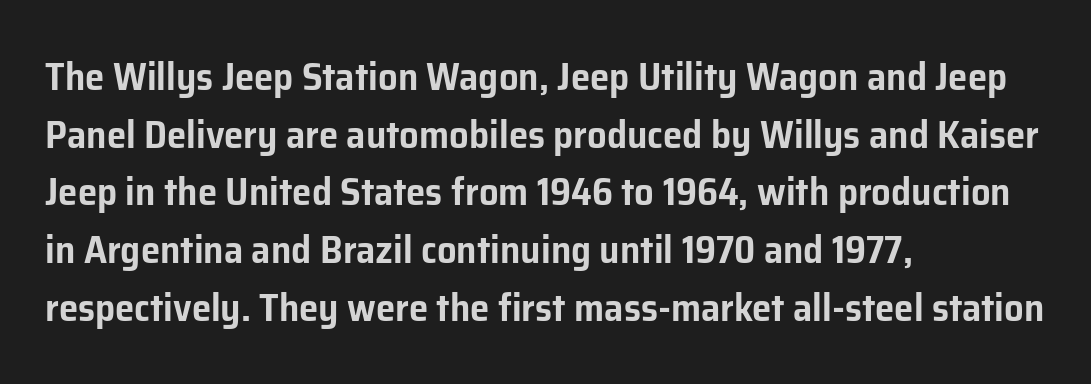
Q: Is the text italic (slanted)? A: No, it is upright.
Q: Is the typeface a serif or a sans-serif typeface? A: Sans-serif.
Q: Is the text underlined? A: No.
Q: How is the paragraph aligned? A: Left-aligned.
Q: Is the spacing between letters normal or unusually wide? A: Normal.
Q: Is the spacing between lines tight, normal or loose? A: Normal.
Q: Width (condensed, normal, or wide)? A: Normal.
Q: Stroke contrast? A: Low.
Q: x-height? A: Medium.
Q: Monospaced? A: No.
